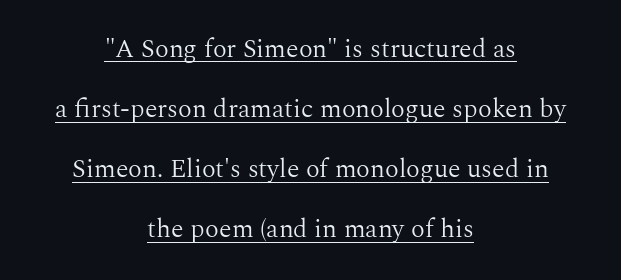
{"italic": "no", "bold": "no", "underline": "yes", "align": "center", "line_spacing": "loose", "line_spacing_ratio": 2.31, "letter_spacing": "normal", "letter_spacing_em": 0.0, "glyph_px": 26}
